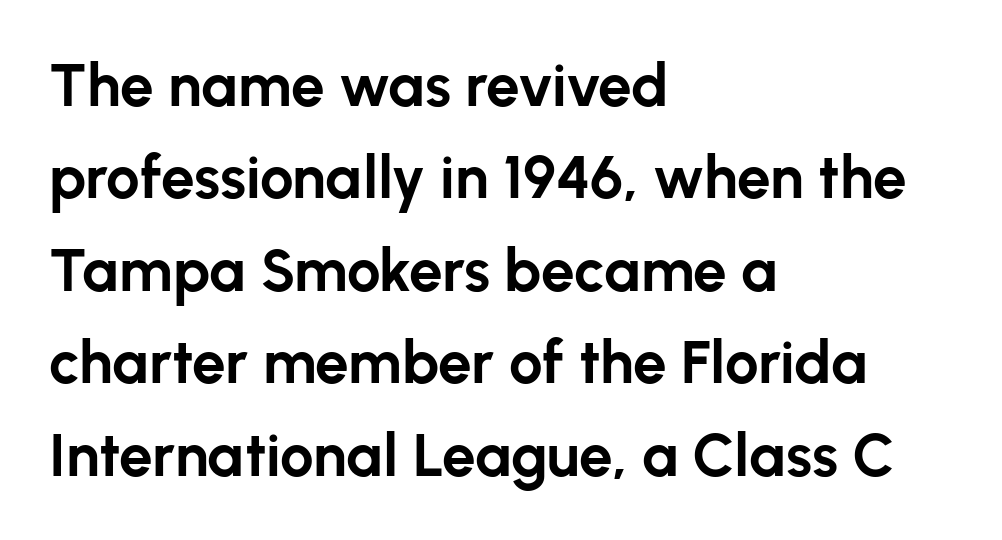
The image shows 60 px bold sans-serif type, upright; set left-aligned, normal line spacing (1.54x), normal letter spacing, not underlined; low stroke contrast and a medium x-height.
